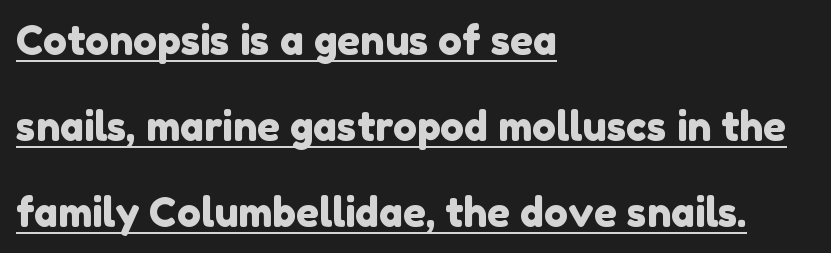
Characters follow at the spacing the type designer built in. The rendered words wear a rule along their underside. The letters carry no serifs — their stems end cleanly without finishing strokes. Each letter keeps its own natural width here, so spacing adapts to shape. What's the leading like? Stretched, with rows far apart. This rendering uses left alignment, leaving the right contour irregular.
